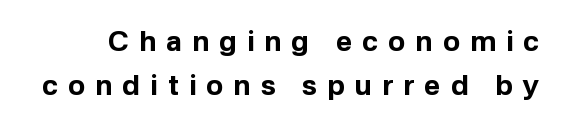
The image shows 28 px bold sans-serif type, upright; set normal line spacing (1.56x), unusually wide letter spacing (+0.36 em), not underlined; low stroke contrast and a medium x-height.
